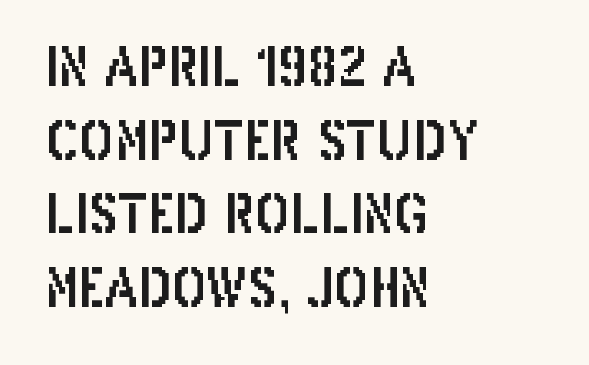
The image shows 53 px condensed sans-serif type, upright; set left-aligned, normal line spacing (1.39x), normal letter spacing, not underlined; low stroke contrast and a large x-height.
